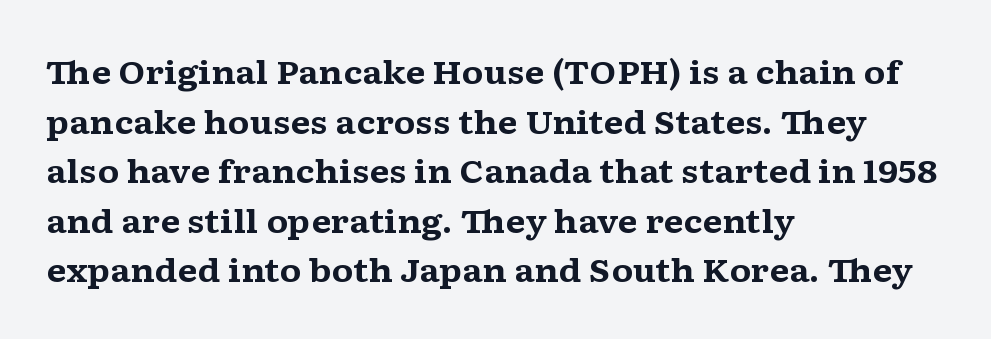
Q: Is the text bold? A: Yes.
Q: Is the text italic (slanted)? A: No, it is upright.
Q: Is the typeface a serif or a sans-serif typeface? A: Serif.
Q: Is the text underlined? A: No.
Q: How is the paragraph aligned? A: Left-aligned.
Q: Is the spacing between letters normal or unusually wide? A: Normal.
Q: Is the spacing between lines tight, normal or loose? A: Normal.
Q: Width (condensed, normal, or wide)? A: Wide.
Q: Stroke contrast? A: Medium.
Q: x-height? A: Medium.
Q: Monospaced? A: No.
